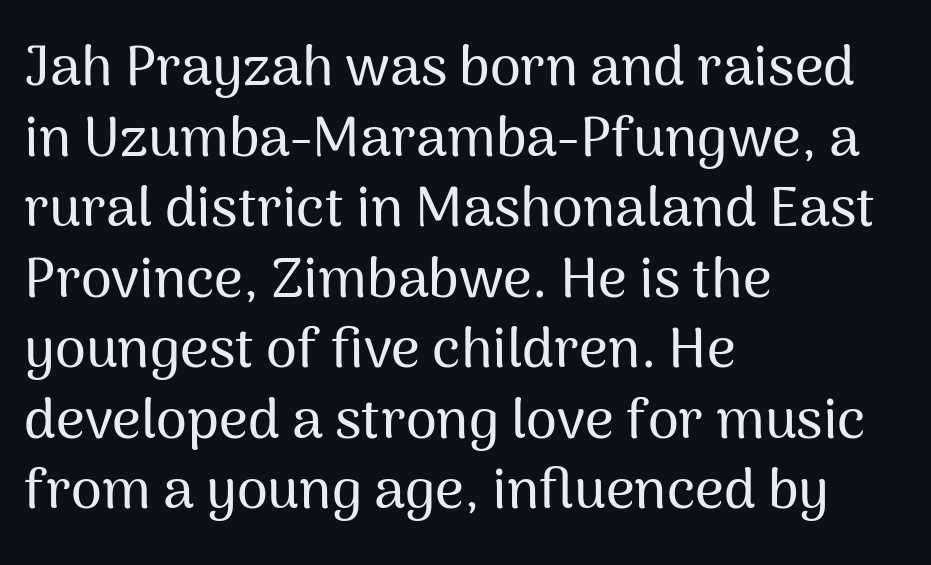
The specimen omits any rule beneath the text block's lines. The text block is weighted toward the left margin, trailing off unevenly rightward. Tracking value appears to be zero — textbook default spacing. The typeface chosen for these lines omits serifs. Posture: upright roman. Reading down the column, the eye jumps a familiar distance to each next line.
